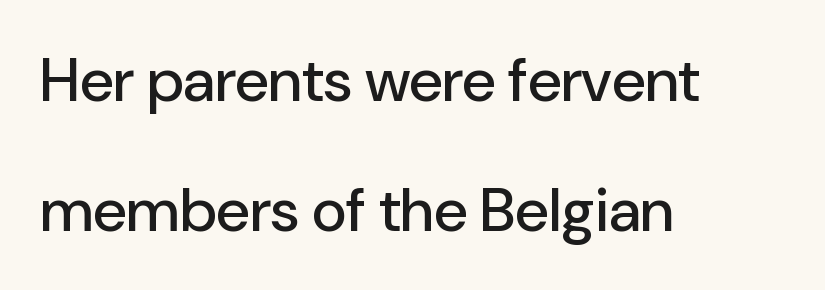
Posture: vertical. Check under the words: just untouched page. Serif or sans? Sans — the stroke terminals are bare. Rows of type keep a wide berth in the vertical direction. The paragraph has a hard left edge and a soft right edge.
